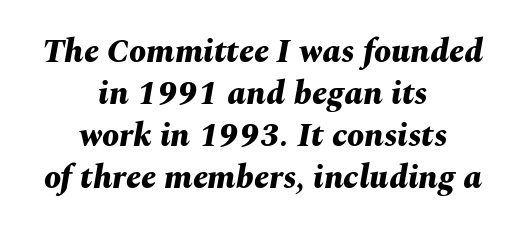
The image shows 34 px bold type, italic (leaning right); set centered, line spacing 1.24x, normal letter spacing, not underlined; medium stroke contrast and a medium x-height.
